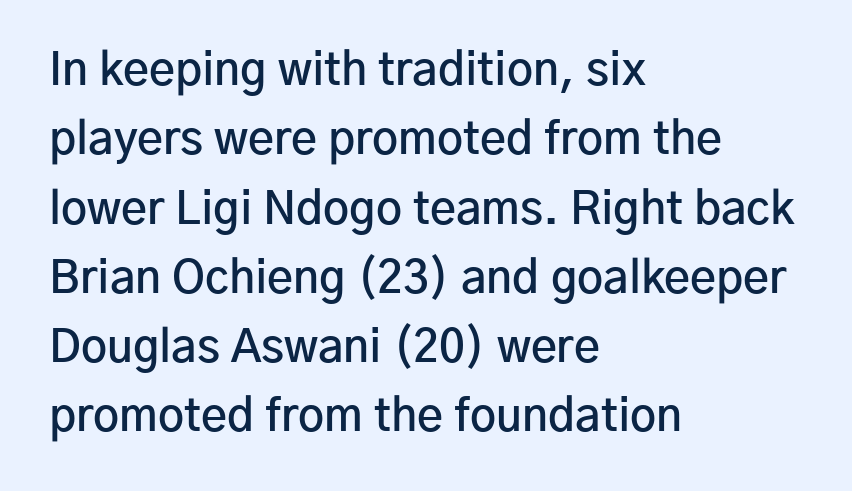
{"serif": "no", "italic": "no", "bold": "semi", "weight": "semibold", "width": "normal", "stroke_contrast": "low", "x_height": "medium", "monospaced": "no", "underline": "no", "align": "left", "line_spacing": "normal", "line_spacing_ratio": 1.54, "letter_spacing": "normal", "letter_spacing_em": 0.0, "glyph_px": 45}
